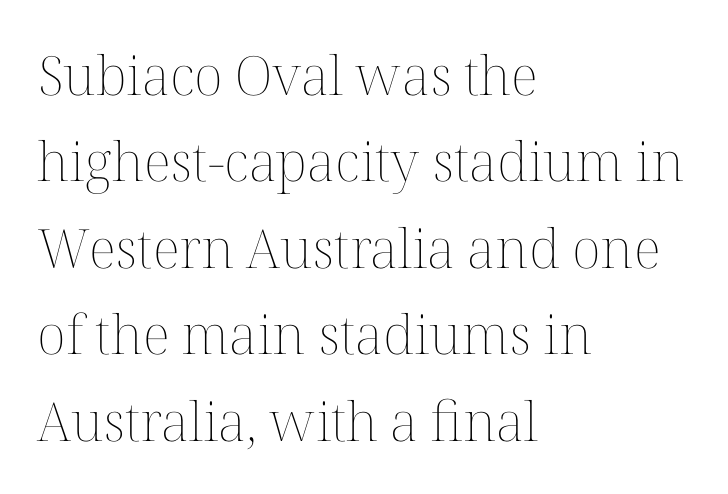
{"italic": "no", "bold": "no", "weight": "thin", "width": "normal", "stroke_contrast": "medium", "x_height": "medium", "monospaced": "no", "underline": "no", "align": "left", "line_spacing": "normal", "line_spacing_ratio": 1.6, "letter_spacing": "normal", "letter_spacing_em": 0.0, "glyph_px": 54}
